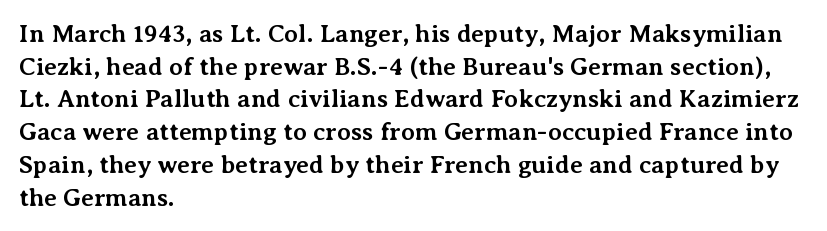
Q: Is the text bold? A: Yes.
Q: Is the text italic (slanted)? A: No, it is upright.
Q: Is the text underlined? A: No.
Q: How is the paragraph aligned? A: Left-aligned.
Q: Is the spacing between letters normal or unusually wide? A: Normal.
Q: Is the spacing between lines tight, normal or loose? A: Normal.
